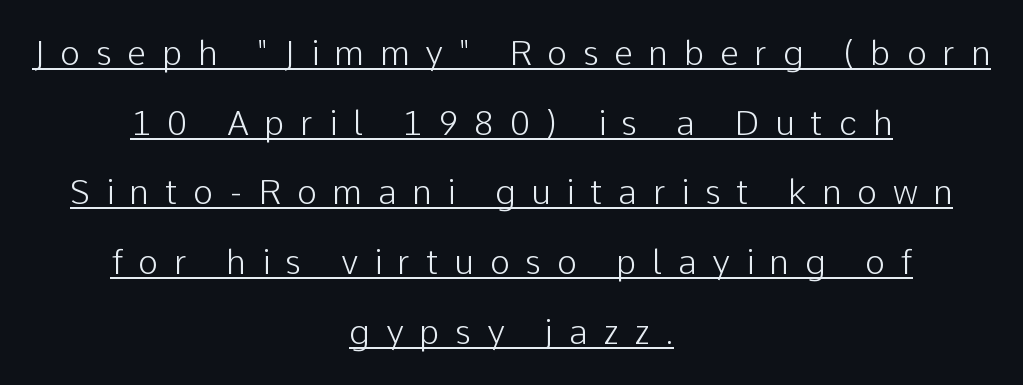
{"serif": "no", "italic": "no", "bold": "no", "weight": "light", "width": "normal", "stroke_contrast": "low", "x_height": "medium", "monospaced": "no", "underline": "yes", "align": "center", "line_spacing": "loose", "line_spacing_ratio": 2.05, "letter_spacing": "wide", "letter_spacing_em": 0.46, "glyph_px": 34}
